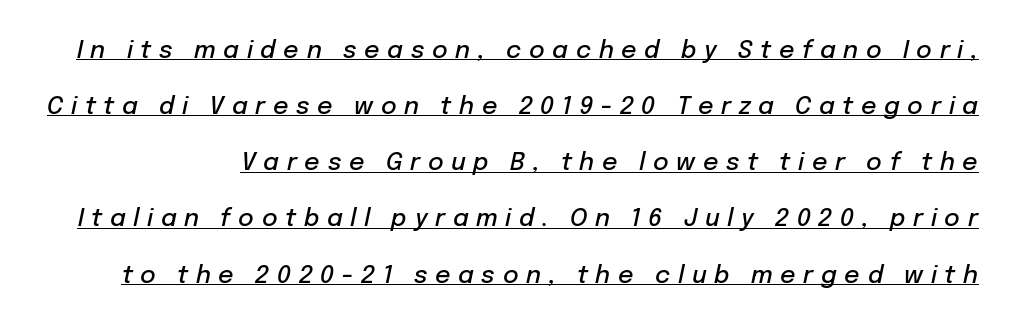
Q: Is the text bold? A: Semi-bold.
Q: Is the text italic (slanted)? A: Yes, it leans right by about 12 degrees.
Q: Is the text underlined? A: Yes.
Q: Is the spacing between letters normal or unusually wide? A: Unusually wide.
Q: Is the spacing between lines tight, normal or loose? A: Loose.
